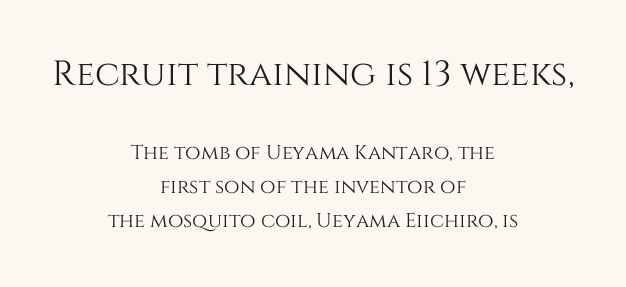
The image shows 35 px text type, upright; set centered, line spacing 1.71x, normal letter spacing, not underlined; the first (top) block is 1.75x larger; medium stroke contrast and a large x-height.
